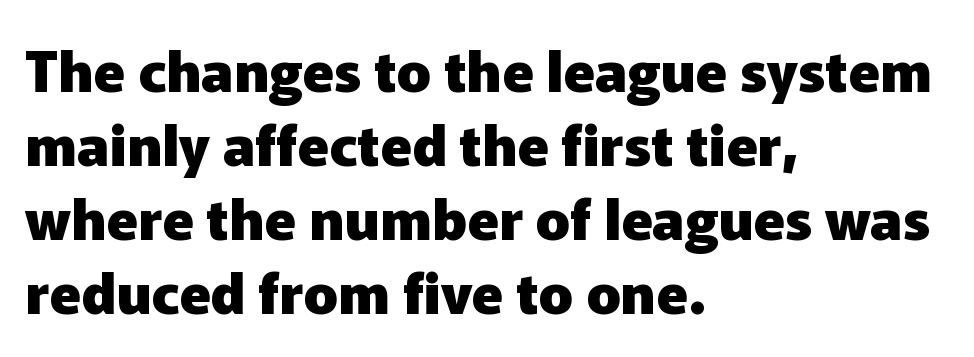
Q: Is the text bold? A: Yes.
Q: Is the text italic (slanted)? A: No, it is upright.
Q: Is the typeface a serif or a sans-serif typeface? A: Sans-serif.
Q: Is the text underlined? A: No.
Q: How is the paragraph aligned? A: Left-aligned.
Q: Is the spacing between letters normal or unusually wide? A: Normal.
Q: Is the spacing between lines tight, normal or loose? A: Normal.
Q: Width (condensed, normal, or wide)? A: Normal.
Q: Stroke contrast? A: Low.
Q: x-height? A: Medium.
Q: Monospaced? A: No.
